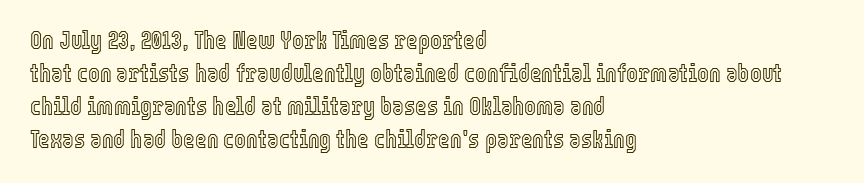
Q: Is the text italic (slanted)? A: No, it is upright.
Q: Is the text underlined? A: No.
Q: How is the paragraph aligned? A: Left-aligned.
Q: Is the spacing between letters normal or unusually wide? A: Normal.
Q: Is the spacing between lines tight, normal or loose? A: Normal.
